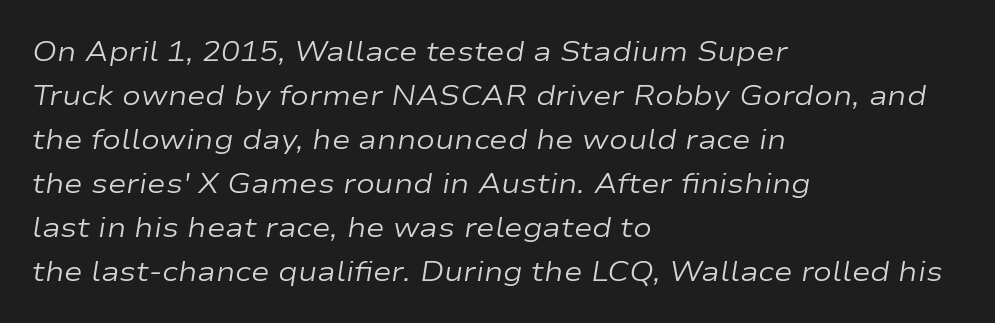
Q: Is the text bold? A: No.
Q: Is the text italic (slanted)? A: Yes, it leans right by about 9 degrees.
Q: Is the text underlined? A: No.
Q: How is the paragraph aligned? A: Left-aligned.
Q: Is the spacing between letters normal or unusually wide? A: Normal.
Q: Is the spacing between lines tight, normal or loose? A: Normal.
Q: Width (condensed, normal, or wide)? A: Wide.
Q: Stroke contrast? A: Low.
Q: x-height? A: Medium.
Q: Monospaced? A: No.
